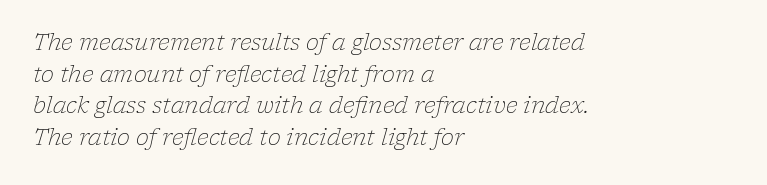
This rendering uses left alignment, leaving the right contour irregular. Line spacing here is normal. Heft: none added — not bold. Beneath every word, the page is bare.
